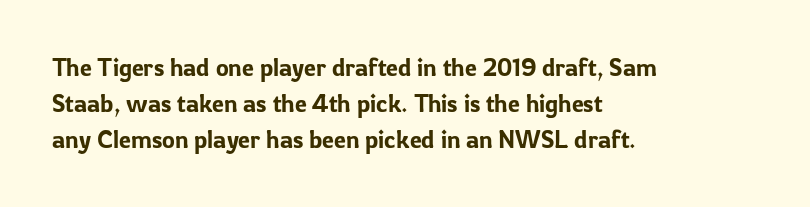
Q: Is the text italic (slanted)? A: No, it is upright.
Q: Is the text underlined? A: No.
Q: How is the paragraph aligned? A: Left-aligned.
Q: Is the spacing between letters normal or unusually wide? A: Normal.
Q: Is the spacing between lines tight, normal or loose? A: Normal.
